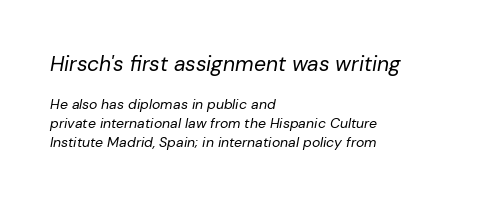
{"italic": "yes", "lean": "right", "slant_degrees": 10, "bold": "no", "underline": "no", "align": "left", "line_spacing": "normal", "line_spacing_ratio": 1.36, "letter_spacing": "normal", "letter_spacing_em": 0.0, "larger_block": "first", "size_ratio": 1.5, "glyph_px": 21}
